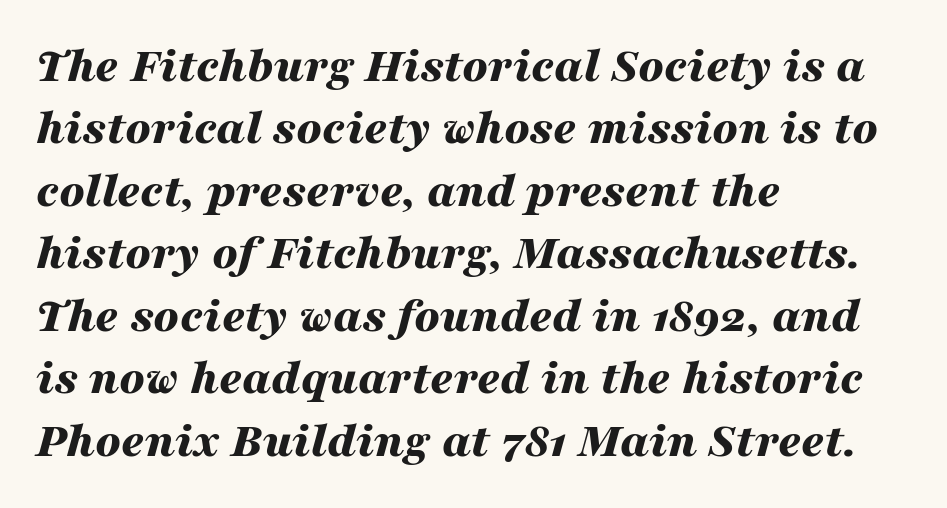
No extra tracking has been applied to these lines. The letters advance in unequal steps, a hallmark of proportional type. Regarding leading, the lines here are spaced in the standard way. The area under the type is left untouched. I'd describe the lettering as bold — thick and assertive. The rendering applies a slant to the glyphs.
